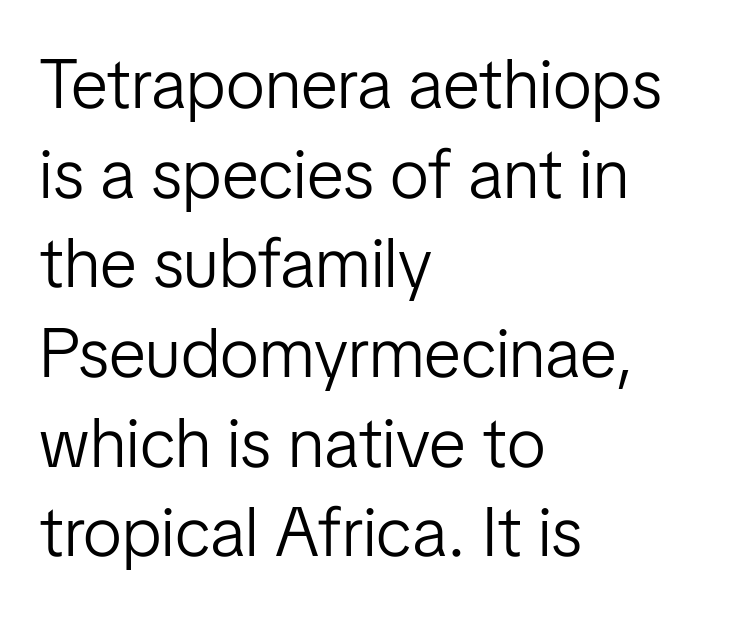
The image shows 69 px light sans-serif type, upright; set left-aligned, normal line spacing (1.3x), normal letter spacing, not underlined; low stroke contrast and a medium x-height.
